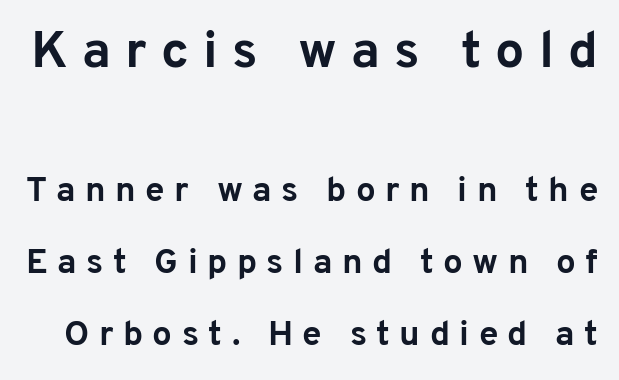
The specimen reads as upright at a glance. Whoever set this chose breathing room over compactness in the vertical rhythm. I'd call this a sans setting — the letters go barefoot. You'd pick this weight for a headline — it's a proper bold. A typesetter would call this proportional, since set widths differ per character.
